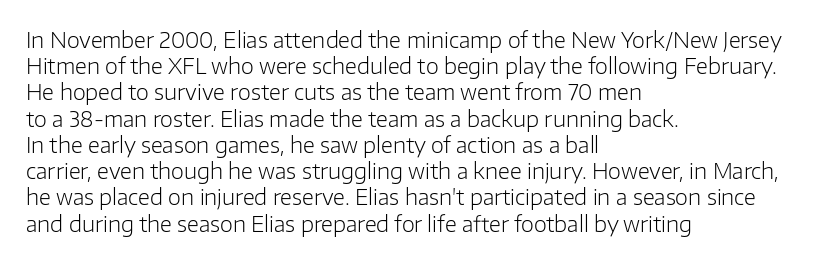
{"italic": "no", "bold": "no", "underline": "no", "align": "left", "line_spacing": "normal", "line_spacing_ratio": 1.25, "letter_spacing": "normal", "letter_spacing_em": 0.0, "glyph_px": 21}
